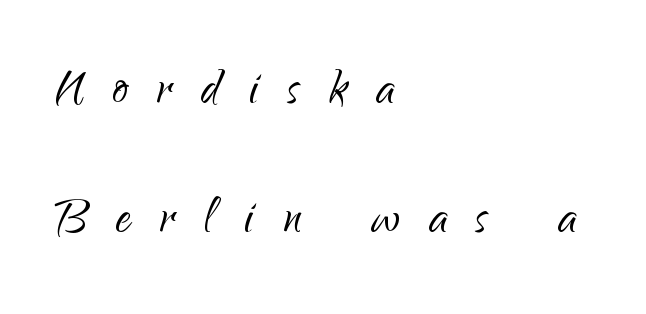
{"serif": "no", "bold": "no", "weight": "light", "width": "normal", "stroke_contrast": "low", "x_height": "small", "monospaced": "no", "underline": "no", "align": "left", "line_spacing": "loose", "line_spacing_ratio": 2.11, "letter_spacing": "wide", "letter_spacing_em": 0.48, "glyph_px": 61}
